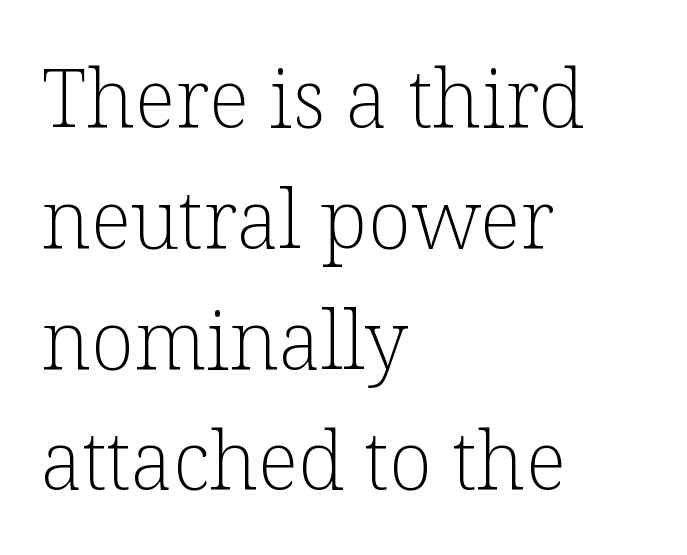
Ink coverage per letter is moderate at most. These lines sit exactly where default settings would place them. Ordinary non-slanted type is in use. No word sits above an underline. The horizontal fit of the characters is conventional and even. Teacher's note: observe the even left margin — that is flush-left alignment.
